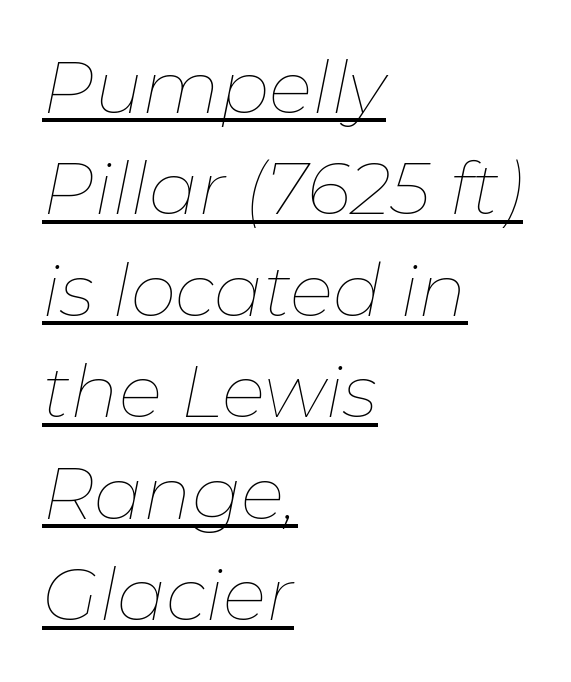
This reads as an unemphasized weight, regular at the heaviest. How would I describe the line gaps? Plain and ordinary. Tall strokes in this sample are angled rather than plumb. Horizontally, the lines are justified to the leading edge only. This is underlined copy, the kind a proofreader might mark for attention.
